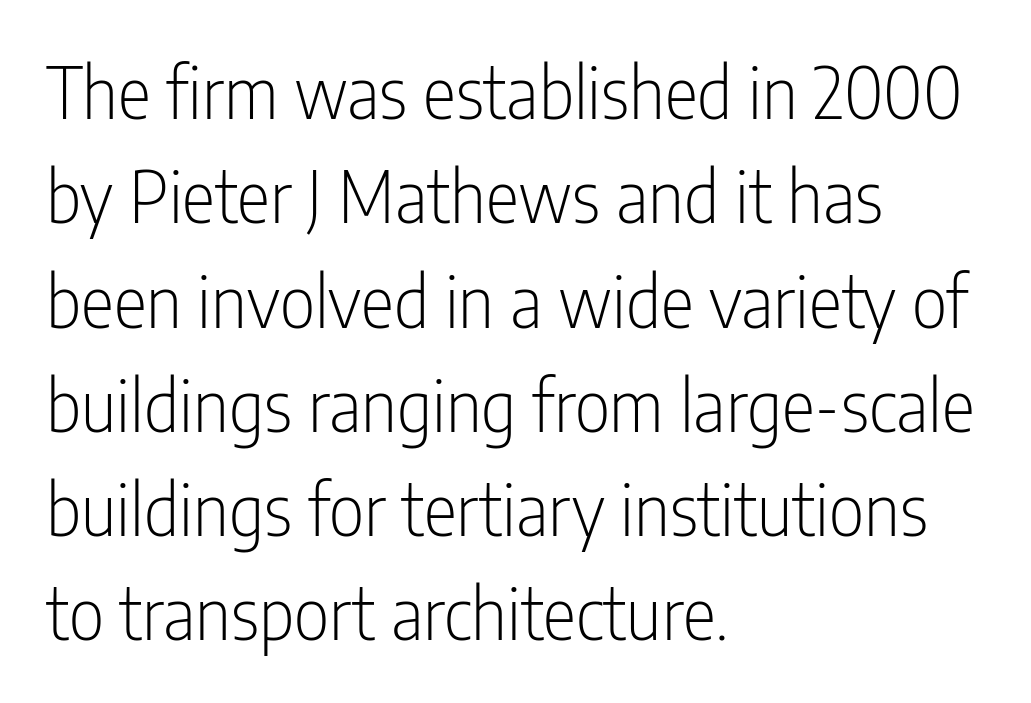
Q: Is the text bold? A: No.
Q: Is the text italic (slanted)? A: No, it is upright.
Q: Is the typeface a serif or a sans-serif typeface? A: Sans-serif.
Q: Is the text underlined? A: No.
Q: How is the paragraph aligned? A: Left-aligned.
Q: Is the spacing between letters normal or unusually wide? A: Normal.
Q: Is the spacing between lines tight, normal or loose? A: Normal.
Q: Width (condensed, normal, or wide)? A: Condensed.
Q: Stroke contrast? A: Low.
Q: x-height? A: Medium.
Q: Monospaced? A: No.
